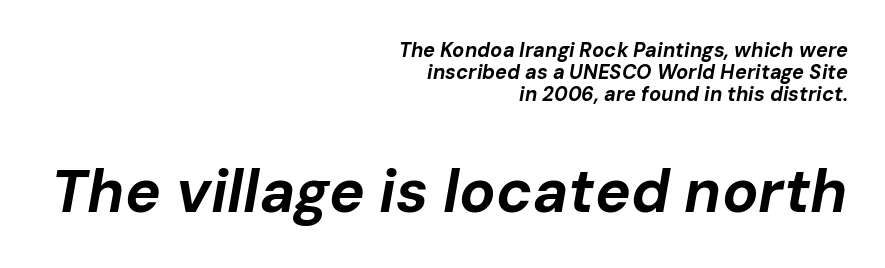
{"italic": "yes", "lean": "right", "slant_degrees": 10, "bold": "yes", "weight": "bold", "width": "normal", "stroke_contrast": "low", "x_height": "medium", "monospaced": "no", "underline": "no", "align": "right", "line_spacing": "tight", "line_spacing_ratio": 1.11, "letter_spacing": "normal", "letter_spacing_em": 0.0, "larger_block": "second", "size_ratio": 3.0, "glyph_px": 60}
